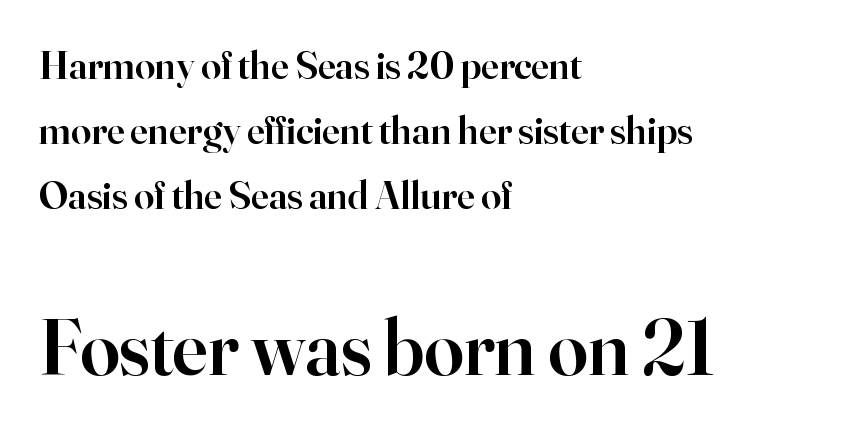
The image shows 79 px semibold serif type, upright; set left-aligned, normal line spacing (1.62x), normal letter spacing, not underlined; the second (bottom) block is 1.98x larger; high stroke contrast and a small x-height.
